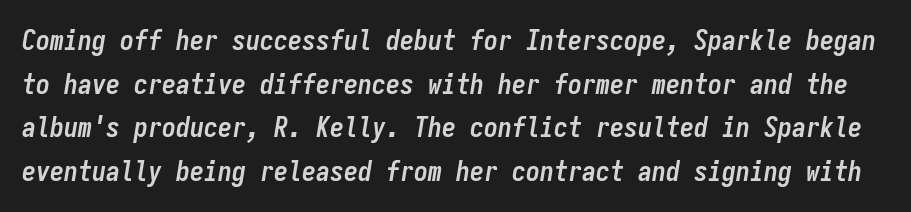
The image shows 28 px semibold, condensed type, italic (leaning right), monospaced; set normal line spacing (1.56x), normal letter spacing, not underlined; low stroke contrast and a medium x-height.
